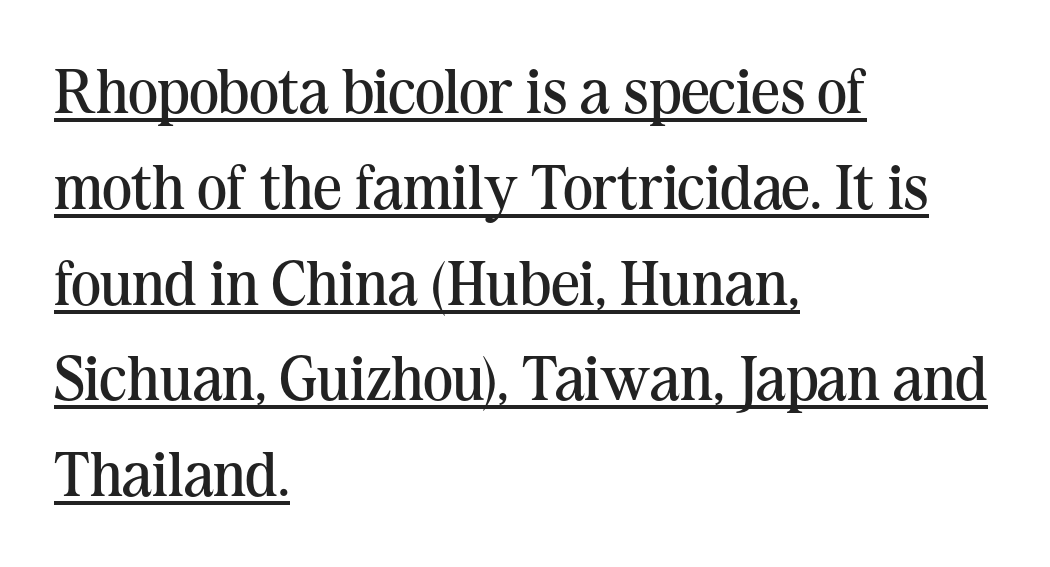
Summary of weight: not heavy and not bold. Caption: multi-line text, flush left, ragged right. The gaps between neighbouring characters are ordinary and unremarkable. Evenly set lines give the paragraph a standard silhouette. This sample has the flowing, uneven cadence of proportional lettering. The characters display serif detailing at their extremities.
